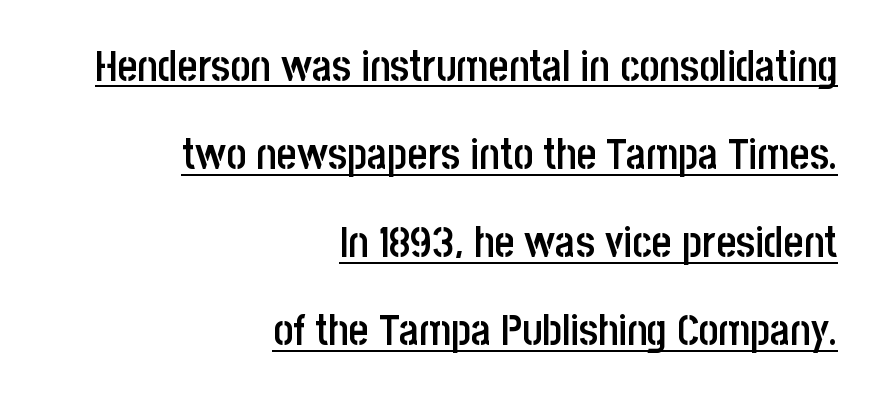
Is this a fixed-width face? No — the glyphs have proportional, varying widths. The space between consecutive lines is lavish. The characters display no serif detailing; their extremities are plain. This rendering uses right alignment, leaving the left contour irregular. It's the straight-up-and-down kind of type. The characters look somewhat weighty, a semibold short of true bold.
